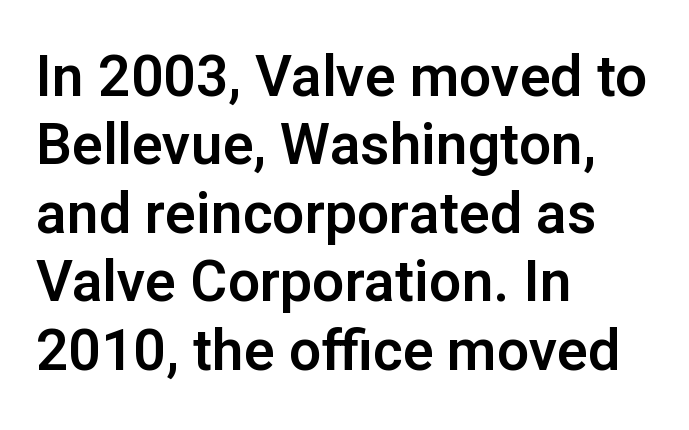
{"serif": "no", "italic": "no", "width": "normal", "stroke_contrast": "low", "x_height": "medium", "monospaced": "no", "underline": "no", "align": "left", "line_spacing_ratio": 1.2, "letter_spacing": "normal", "letter_spacing_em": 0.0, "glyph_px": 57}
